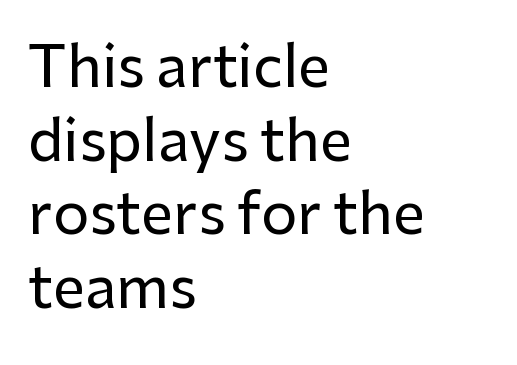
The image shows 57 px sans-serif type, upright; set left-aligned, normal line spacing (1.29x), normal letter spacing, not underlined; low stroke contrast and a medium x-height.
